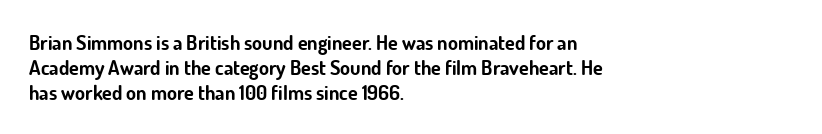
Q: Is the text bold? A: Yes.
Q: Is the text italic (slanted)? A: No, it is upright.
Q: Is the text underlined? A: No.
Q: How is the paragraph aligned? A: Left-aligned.
Q: Is the spacing between letters normal or unusually wide? A: Normal.
